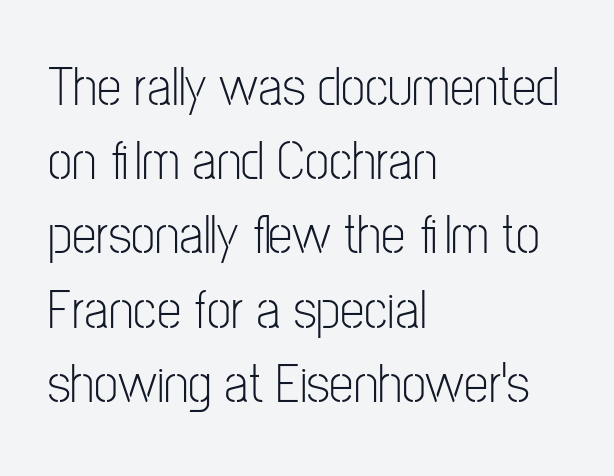
The image shows 55 px light, condensed sans-serif type, upright; set left-aligned, normal line spacing (1.35x), normal letter spacing, not underlined; low stroke contrast and a medium x-height.
